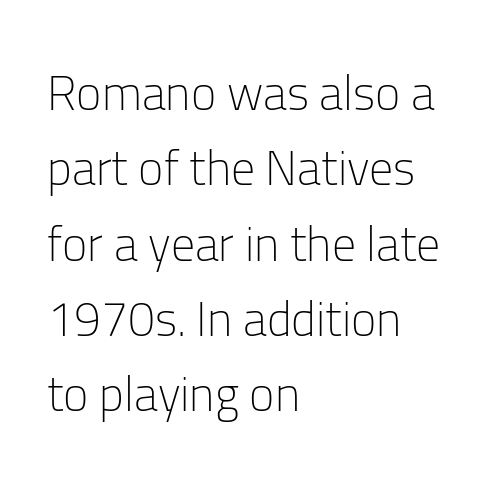
{"serif": "no", "italic": "no", "bold": "no", "weight": "light", "width": "normal", "stroke_contrast": "low", "x_height": "medium", "monospaced": "no", "underline": "no", "align": "left", "line_spacing": "normal", "line_spacing_ratio": 1.57, "letter_spacing": "normal", "letter_spacing_em": 0.0, "glyph_px": 48}
